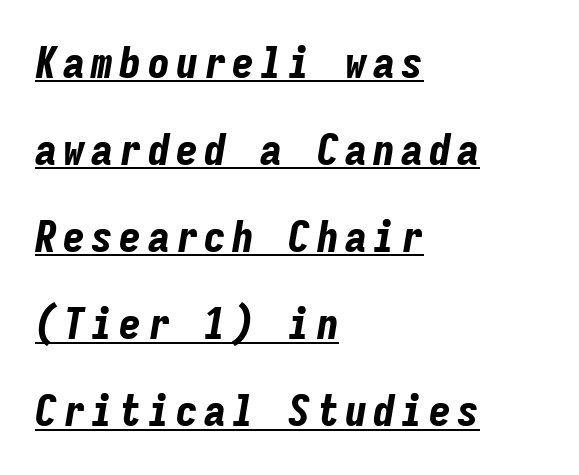
The image shows 44 px bold, condensed type, italic (leaning right), monospaced; set left-aligned, loose line spacing (1.98x), underlined; low stroke contrast and a medium x-height.
